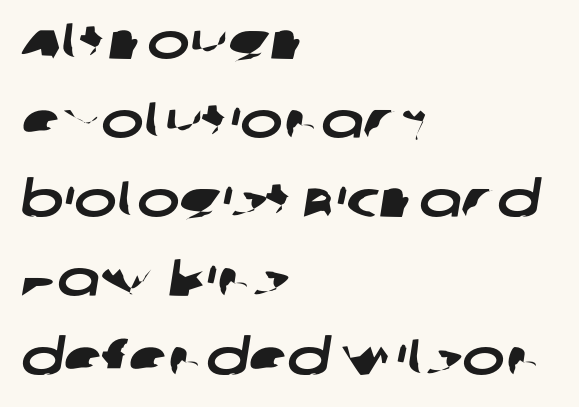
{"serif": "no", "width": "wide", "stroke_contrast": "low", "x_height": "large", "monospaced": "no", "underline": "no", "align": "left", "line_spacing": "normal", "line_spacing_ratio": 1.55, "letter_spacing": "normal", "letter_spacing_em": 0.0, "glyph_px": 51}
